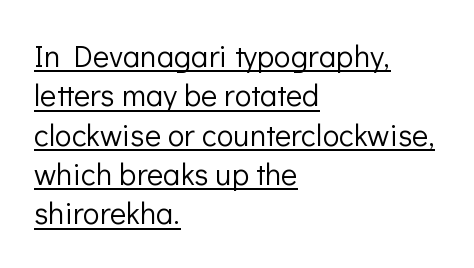
Q: Is the text bold? A: No.
Q: Is the text italic (slanted)? A: No, it is upright.
Q: Is the typeface a serif or a sans-serif typeface? A: Sans-serif.
Q: Is the text underlined? A: Yes.
Q: How is the paragraph aligned? A: Left-aligned.
Q: Is the spacing between letters normal or unusually wide? A: Normal.
Q: Is the spacing between lines tight, normal or loose? A: Normal.
Q: Width (condensed, normal, or wide)? A: Normal.
Q: Stroke contrast? A: Low.
Q: x-height? A: Medium.
Q: Monospaced? A: No.
